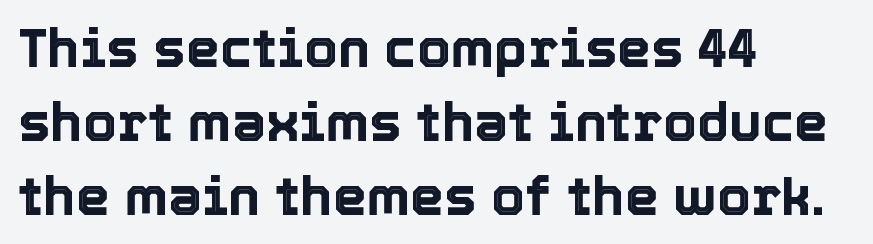
{"italic": "no", "width": "normal", "x_height": "medium", "monospaced": "no", "underline": "no", "align": "left", "line_spacing": "normal", "line_spacing_ratio": 1.37, "letter_spacing": "normal", "letter_spacing_em": 0.0, "glyph_px": 54}
